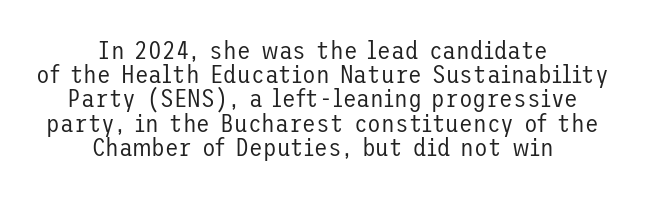
Q: Is the text bold? A: No.
Q: Is the text italic (slanted)? A: No, it is upright.
Q: Is the text underlined? A: No.
Q: How is the paragraph aligned? A: Centered.
Q: Is the spacing between letters normal or unusually wide? A: Normal.
Q: Is the spacing between lines tight, normal or loose? A: Tight.
